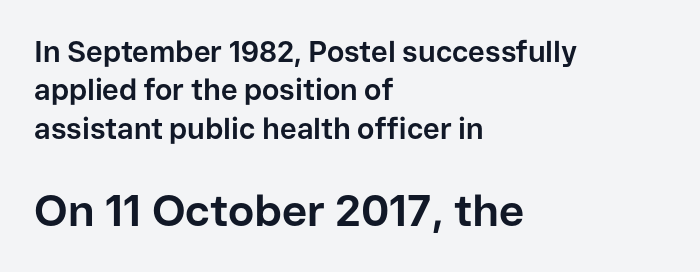
Compared with typical body copy, the letter spacing here is the same. You get the small type first, then a jump to larger type. In terms of posture, this sample is upright. Proportional: the letters do not fall into vertical columns. What kind of face is this? One without serifs — a sans.
